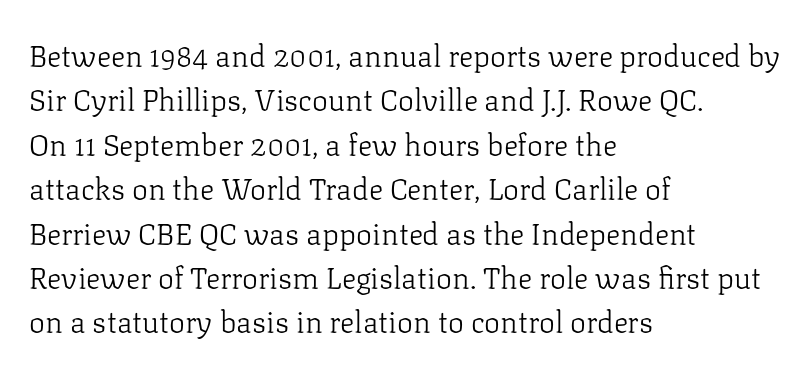
{"serif": "yes", "italic": "no", "bold": "no", "weight": "light", "width": "normal", "stroke_contrast": "low", "x_height": "medium", "monospaced": "no", "underline": "no", "align": "left", "line_spacing": "normal", "line_spacing_ratio": 1.48, "letter_spacing": "normal", "letter_spacing_em": 0.0, "glyph_px": 30}
